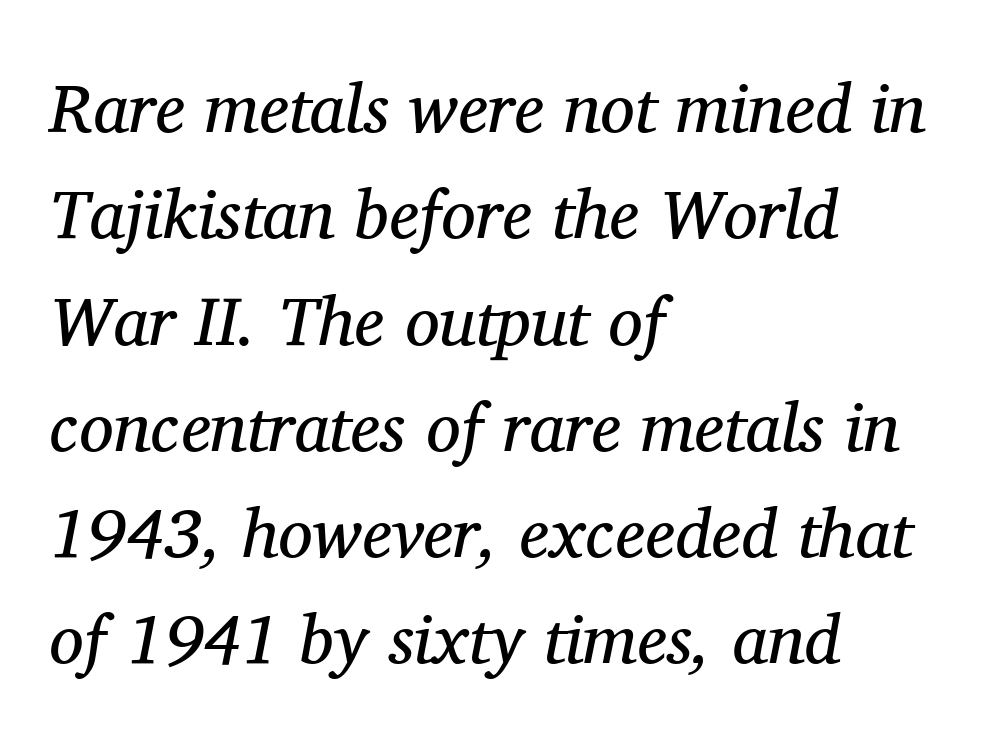
Q: Is the text bold? A: No.
Q: Is the text italic (slanted)? A: Yes, it leans right by about 11 degrees.
Q: Is the typeface a serif or a sans-serif typeface? A: Serif.
Q: Is the text underlined? A: No.
Q: How is the paragraph aligned? A: Left-aligned.
Q: Is the spacing between letters normal or unusually wide? A: Normal.
Q: Is the spacing between lines tight, normal or loose? A: Normal.
Q: Width (condensed, normal, or wide)? A: Normal.
Q: Stroke contrast? A: Medium.
Q: x-height? A: Medium.
Q: Monospaced? A: No.
